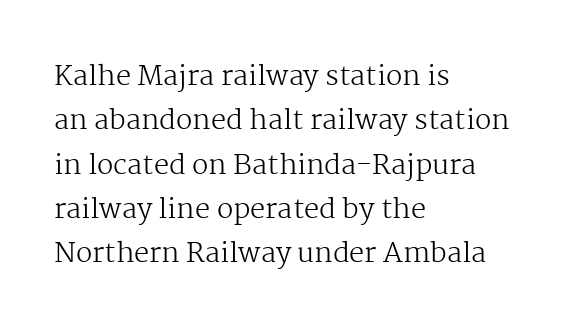
Descenders hang freely into open space. One-word summary of the alignment: left. Style check: upright. Weight: not bold — regular or lighter. The face used here is rendered with its standard letterfit.
